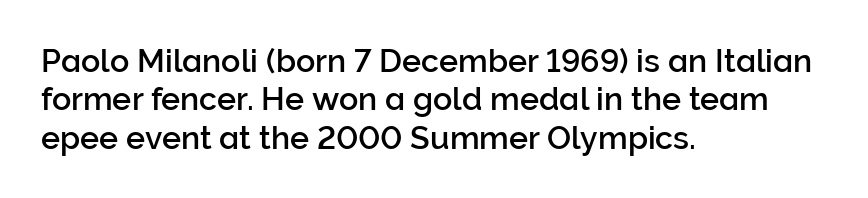
{"serif": "no", "italic": "no", "width": "normal", "stroke_contrast": "low", "x_height": "medium", "monospaced": "no", "underline": "no", "align": "left", "line_spacing_ratio": 1.2, "letter_spacing": "normal", "letter_spacing_em": 0.0, "glyph_px": 32}
